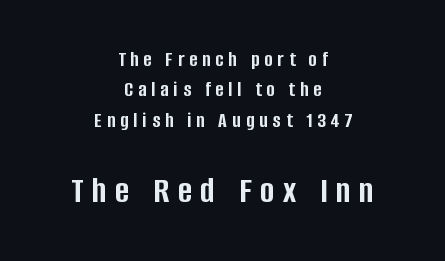
The axis of the letterforms is exactly vertical. You could only call the tracking loose — the letters float apart. Here the designer chose a conventional face with non-uniform glyph widths. Does the leading feel generous? No, just average. The designer gave the closing block more size than the opening block.
